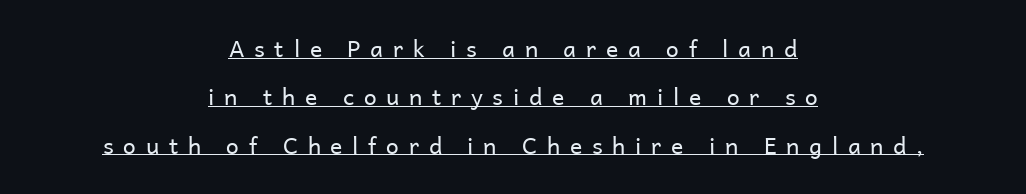
Q: Is the text bold? A: No.
Q: Is the text italic (slanted)? A: No, it is upright.
Q: Is the text underlined? A: Yes.
Q: How is the paragraph aligned? A: Centered.
Q: Is the spacing between letters normal or unusually wide? A: Unusually wide.
Q: Is the spacing between lines tight, normal or loose? A: Loose.
